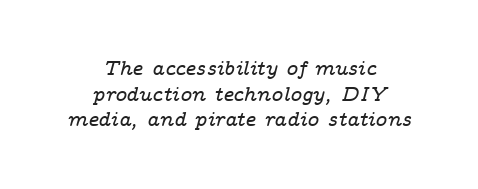
The image shows 20 px text type, italic (leaning right); set centered, normal line spacing (1.28x), normal letter spacing, not underlined.
